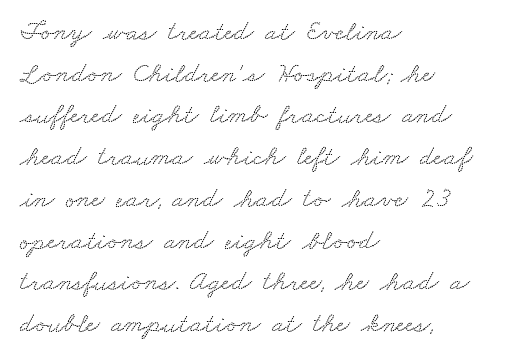
{"serif": "yes", "width": "wide", "stroke_contrast": "low", "x_height": "small", "monospaced": "no", "underline": "no", "align": "left", "line_spacing": "normal", "line_spacing_ratio": 1.49, "letter_spacing": "normal", "letter_spacing_em": 0.0, "glyph_px": 28}
